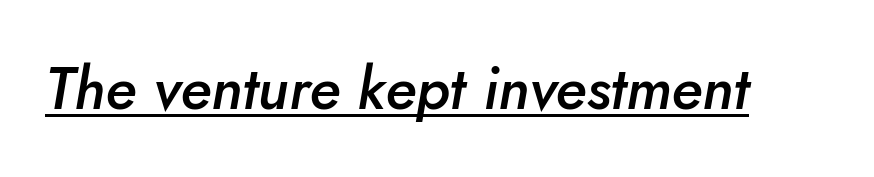
{"italic": "yes", "lean": "right", "slant_degrees": 10, "bold": "semi", "weight": "semibold", "width": "normal", "stroke_contrast": "low", "x_height": "small", "monospaced": "no", "underline": "yes", "letter_spacing": "normal", "letter_spacing_em": 0.0, "glyph_px": 59}
